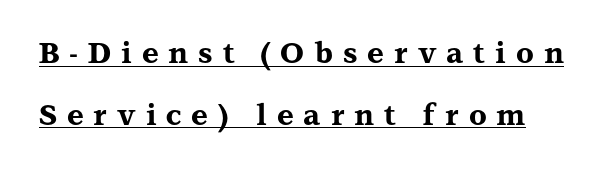
{"serif": "yes", "italic": "no", "bold": "yes", "weight": "bold", "width": "wide", "stroke_contrast": "medium", "x_height": "medium", "monospaced": "no", "underline": "yes", "line_spacing": "loose", "line_spacing_ratio": 2.13, "letter_spacing": "wide", "letter_spacing_em": 0.34, "glyph_px": 29}
